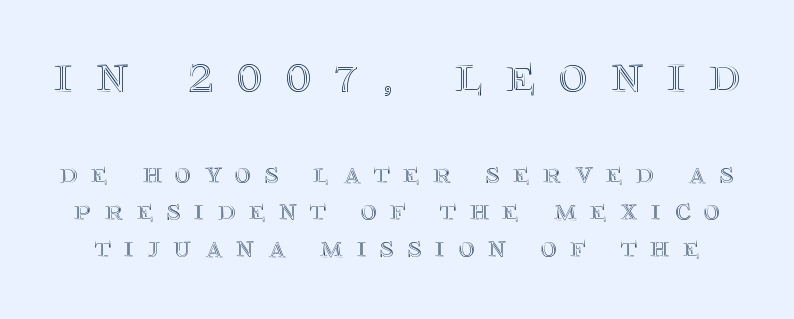
The typography opts for an upright posture over an oblique one. Compared with typical body copy, the letter spacing here is much looser. Varying glyph widths throughout — classic text-font behaviour. The foot of each line stays bare and open. The letters in the upper block stand taller than those in the block below.
